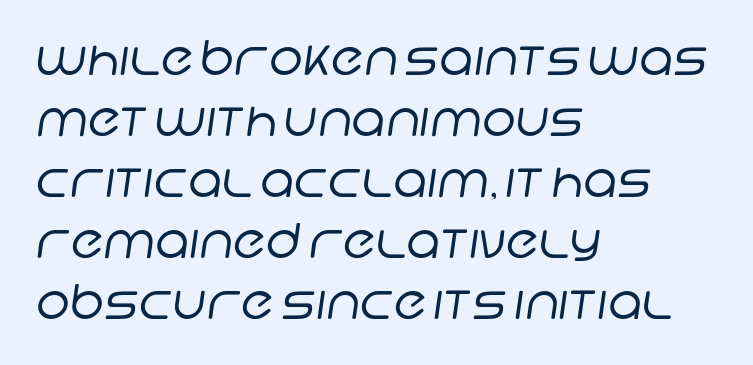
The image shows 48 px regular-weight sans-serif type; set left-aligned, normal line spacing (1.27x), normal letter spacing, not underlined; low stroke contrast and a large x-height.
